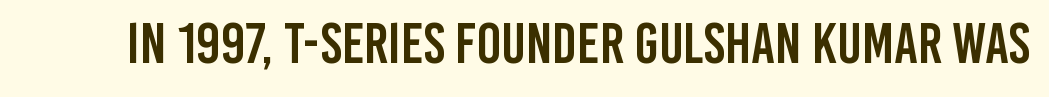
Honestly, the letter spacing is just normal — you wouldn't notice it. Varying glyph widths throughout — classic text-font behaviour. No italicization has been applied; the sample stays upright. The rendering shows plain stroke endings on the letterforms — a sans-serif design. Has an underline been added? It has not.
